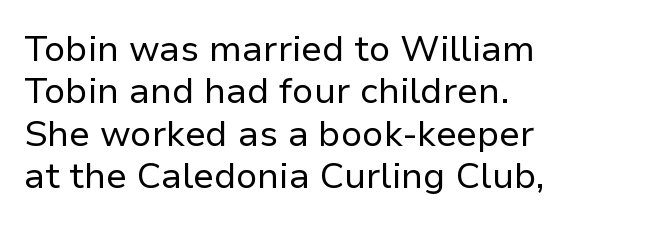
{"serif": "no", "italic": "no", "bold": "no", "weight": "regular", "width": "normal", "stroke_contrast": "low", "x_height": "medium", "monospaced": "no", "underline": "no", "align": "left", "line_spacing_ratio": 1.18, "letter_spacing": "normal", "letter_spacing_em": 0.0, "glyph_px": 36}
